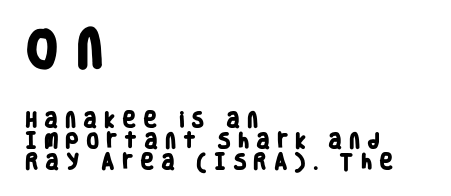
The image shows 42 px heavy, condensed sans-serif type; set left-aligned, line spacing 1.23x, unusually wide letter spacing (+0.4 em), not underlined; the first (top) block is 2.47x larger; low stroke contrast and a large x-height.
